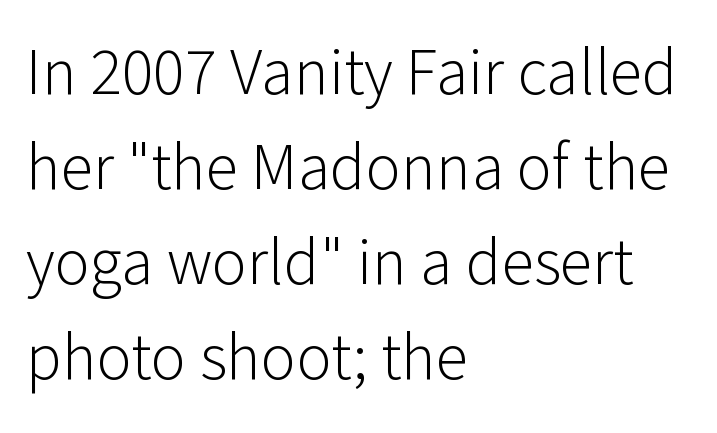
{"serif": "no", "italic": "no", "bold": "no", "weight": "light", "width": "normal", "stroke_contrast": "low", "x_height": "medium", "monospaced": "no", "underline": "no", "align": "left", "line_spacing": "normal", "line_spacing_ratio": 1.44, "letter_spacing": "normal", "letter_spacing_em": 0.0, "glyph_px": 66}
